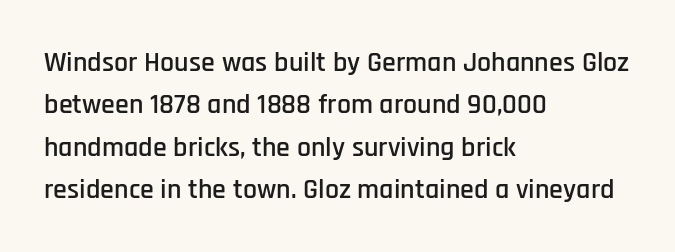
The rows are spaced the way most documents space them. Each letter keeps its own natural width here, so spacing adapts to shape. Check under the words: just untouched page. The letters stand upright; this is a roman face. The typesetter chose a ragged-right arrangement here. Does extra space separate the letters? No, they use regular spacing.
